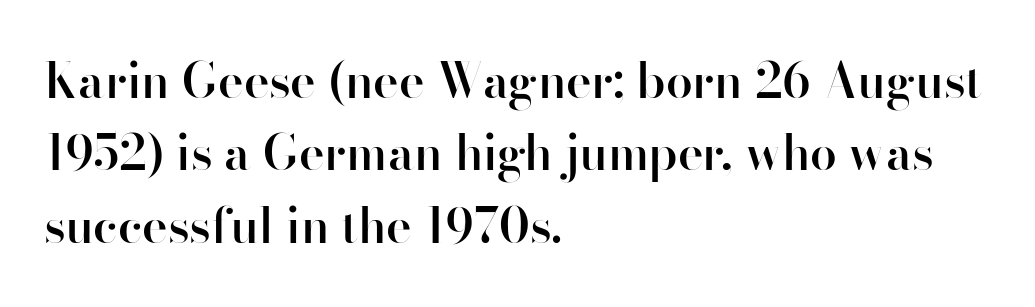
Q: Is the text bold? A: Semi-bold.
Q: Is the text italic (slanted)? A: No, it is upright.
Q: Is the typeface a serif or a sans-serif typeface? A: Sans-serif.
Q: Is the text underlined? A: No.
Q: How is the paragraph aligned? A: Left-aligned.
Q: Is the spacing between letters normal or unusually wide? A: Normal.
Q: Is the spacing between lines tight, normal or loose? A: Normal.
Q: Width (condensed, normal, or wide)? A: Normal.
Q: Stroke contrast? A: High.
Q: x-height? A: Small.
Q: Monospaced? A: No.
